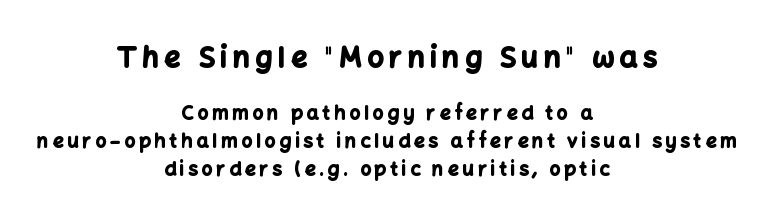
{"serif": "no", "italic": "no", "bold": "yes", "weight": "bold", "width": "normal", "stroke_contrast": "low", "x_height": "medium", "monospaced": "no", "underline": "no", "align": "center", "line_spacing": "normal", "line_spacing_ratio": 1.46, "letter_spacing": "wide", "letter_spacing_em": 0.21, "larger_block": "first", "size_ratio": 1.47, "glyph_px": 28}
